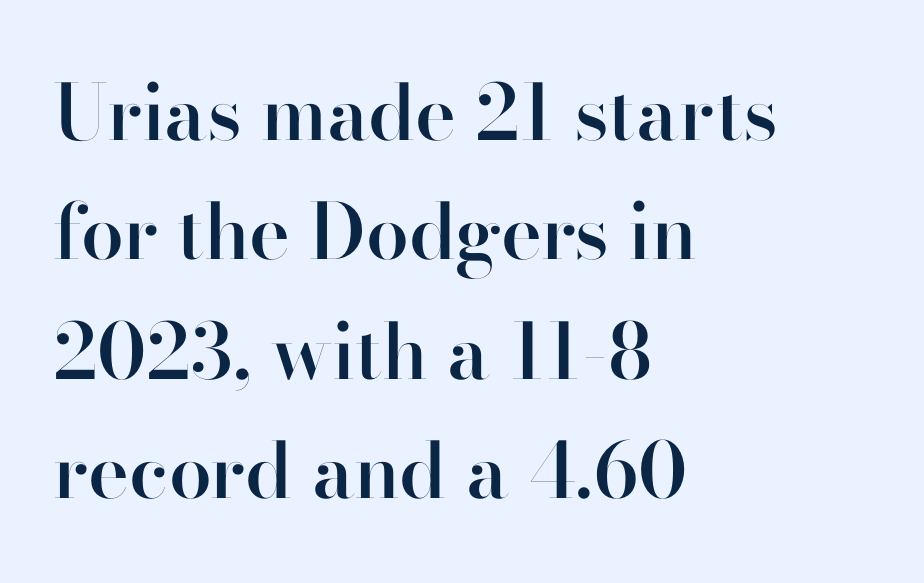
The image shows 77 px semibold sans-serif type, upright; set left-aligned, normal line spacing (1.55x), normal letter spacing, not underlined; high stroke contrast and a small x-height.
